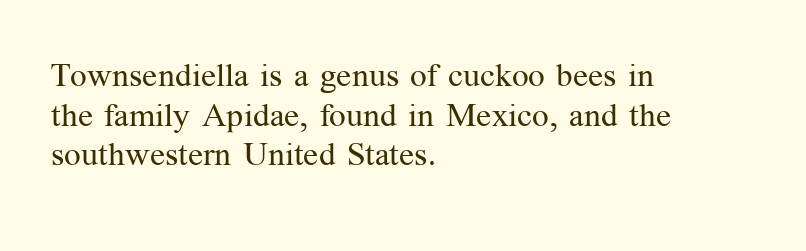
{"serif": "yes", "italic": "no", "bold": "no", "weight": "regular", "width": "normal", "stroke_contrast": "medium", "x_height": "medium", "monospaced": "no", "underline": "no", "align": "left", "line_spacing_ratio": 1.2, "letter_spacing": "normal", "letter_spacing_em": 0.0, "glyph_px": 33}
